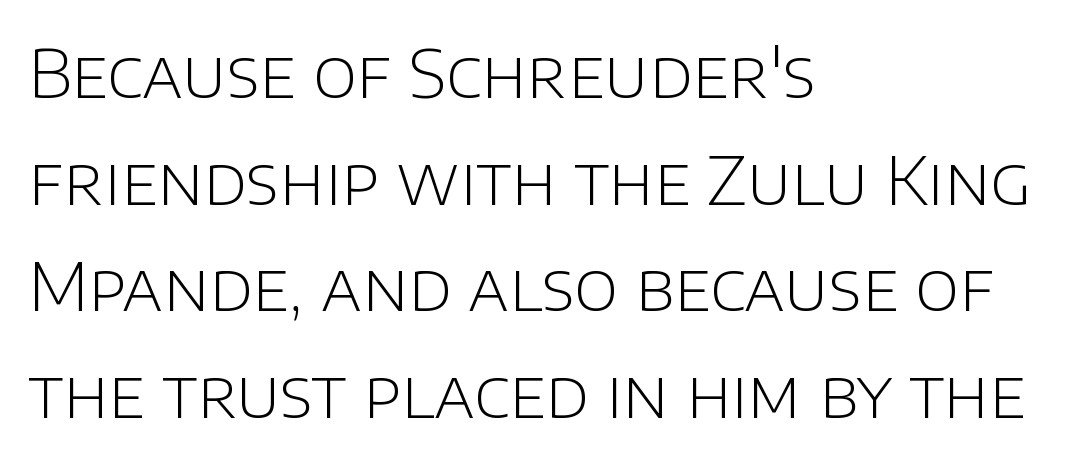
Grotesque or geometric, the face here clearly has no serifs. The space beneath each line is pristine and unruled. Think of a printed novel: that variable character pitch is what you see here. Nothing unusual about the tracking: characters are spaced as the font intends. Leftover space on each line is placed entirely after the last word. Whoever set this chose a conventional vertical rhythm.
